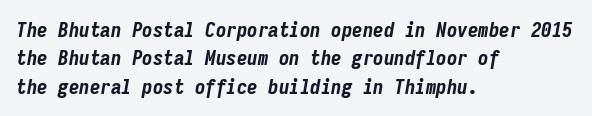
Strokes here are thick enough to call this a true bold. Looking at the ascenders, they clearly lean. Reading down the column, the eye jumps a familiar distance to each next line. Rule under the text: the space is simply empty. Characters follow at the spacing the type designer built in.
